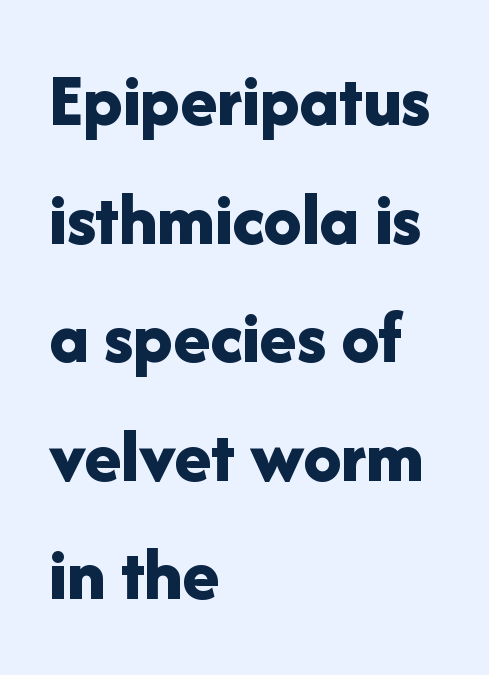
Is this a fixed-width face? No — the glyphs have proportional, varying widths. In terms of letterspacing, this is plain default setting. A student would call this left alignment; a typographer would say flush left, rag right. Strong, thick strokes mark this as bold type. The space beneath each line is pristine and unruled.
